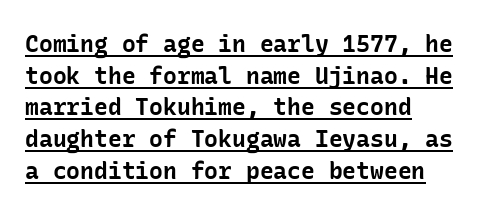
Q: Is the text bold? A: Yes.
Q: Is the text italic (slanted)? A: No, it is upright.
Q: Is the text underlined? A: Yes.
Q: How is the paragraph aligned? A: Left-aligned.
Q: Is the spacing between letters normal or unusually wide? A: Normal.
Q: Is the spacing between lines tight, normal or loose? A: Normal.
